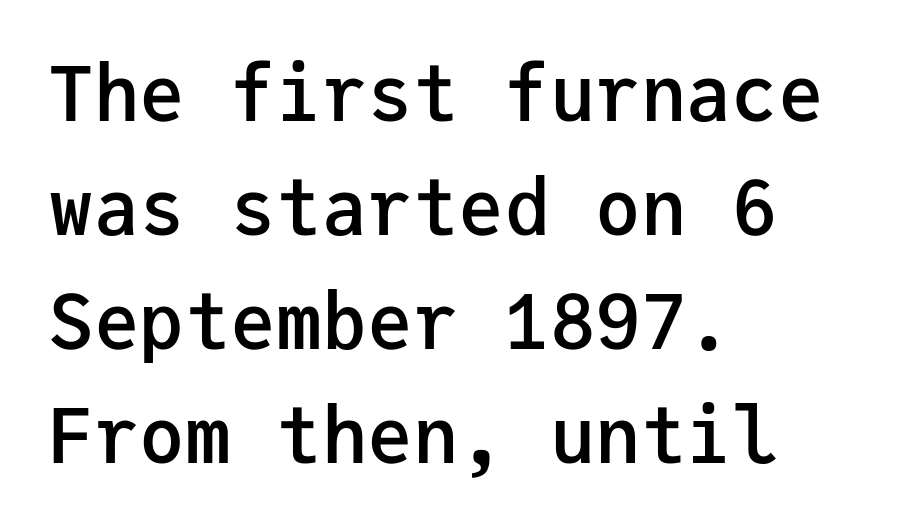
In terms of weight, the rendering is demibold, just under bold. Bare-footed words on every line. Line beginnings align vertically; line endings do not. Do the characters align in a grid? Yes, the font is monospaced. Is there any slant? The stems are plumb. The passage shown has conventional tracking throughout.
